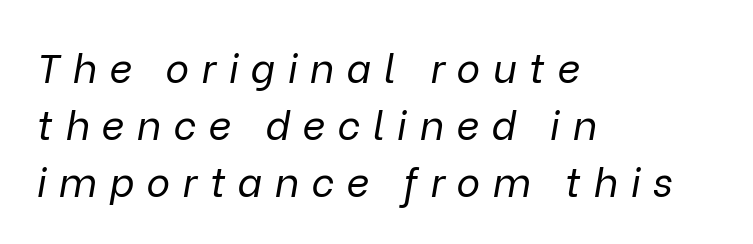
{"italic": "yes", "lean": "right", "slant_degrees": 9, "bold": "no", "weight": "regular", "width": "normal", "stroke_contrast": "low", "x_height": "medium", "monospaced": "no", "underline": "no", "align": "left", "line_spacing": "normal", "line_spacing_ratio": 1.43, "letter_spacing": "wide", "letter_spacing_em": 0.31, "glyph_px": 40}
